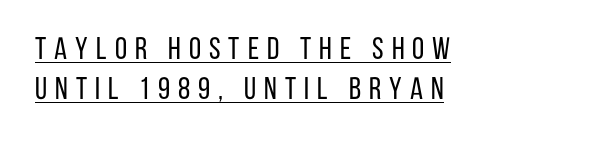
{"serif": "no", "italic": "no", "bold": "no", "weight": "regular", "width": "condensed", "stroke_contrast": "low", "x_height": "large", "monospaced": "no", "underline": "yes", "align": "left", "line_spacing": "normal", "line_spacing_ratio": 1.3, "letter_spacing": "wide", "letter_spacing_em": 0.26, "glyph_px": 31}
